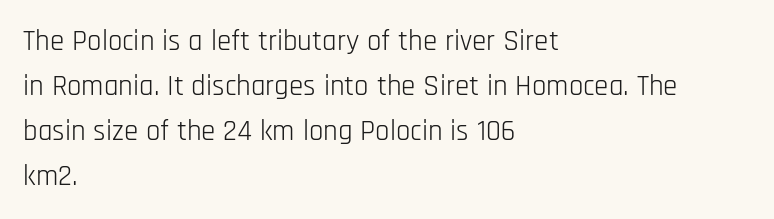
Which margin do the lines hug? The left one — the right edge is uneven. Line spacing here is normal. A quiet, ordinary-to-light weight characterises the typeface. Honestly, there is no underline to notice here at all. Observe the absence of serifs on each vertical stroke in this sample.
